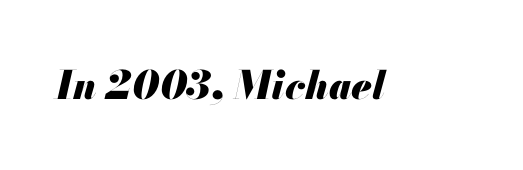
The image shows 39 px heavy type, italic (leaning right); set normal letter spacing, not underlined; medium stroke contrast and a small x-height.
